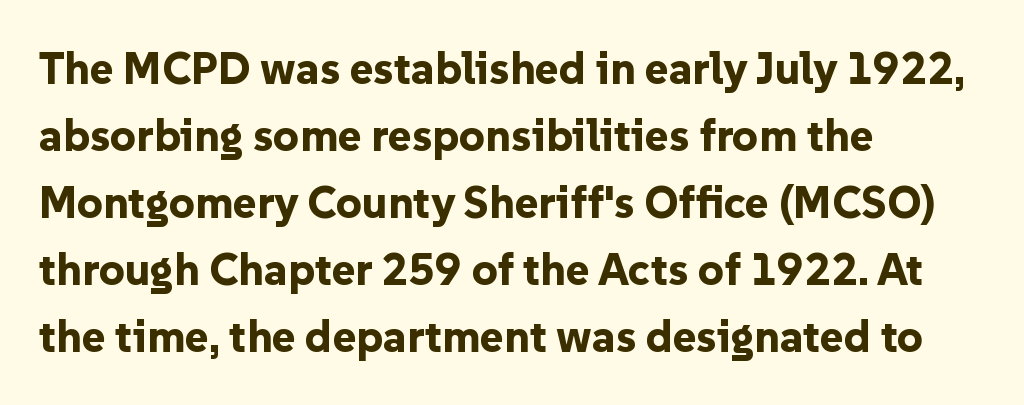
The image shows 45 px bold sans-serif type, upright; set left-aligned, normal line spacing (1.49x), normal letter spacing, not underlined; low stroke contrast and a medium x-height.
